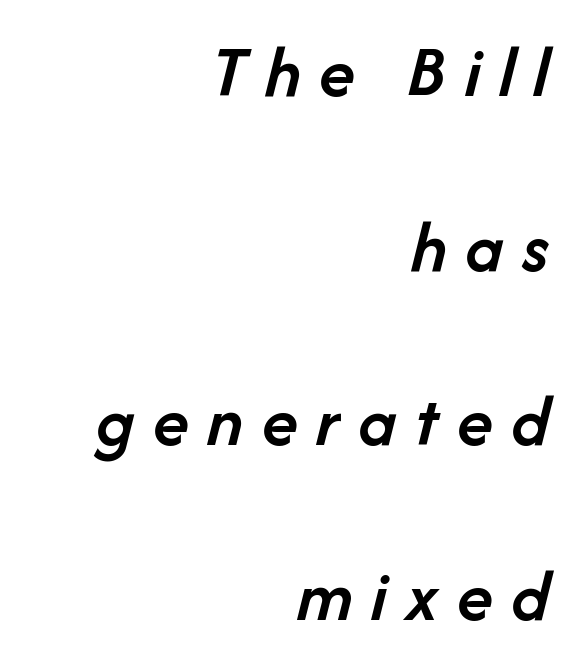
Tracking value appears strongly positive — letters spread wide. A flush-right, rag-left setting is used for this passage. Rendered with sloped, italic letterforms. The characters look somewhat weighty, a semibold short of true bold. You could not count columns in this text — the font is proportionally spaced.
